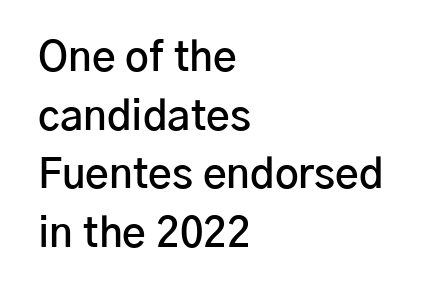
Q: Is the text bold? A: Semi-bold.
Q: Is the text italic (slanted)? A: No, it is upright.
Q: Is the typeface a serif or a sans-serif typeface? A: Sans-serif.
Q: Is the text underlined? A: No.
Q: How is the paragraph aligned? A: Left-aligned.
Q: Is the spacing between letters normal or unusually wide? A: Normal.
Q: Is the spacing between lines tight, normal or loose? A: Normal.
Q: Width (condensed, normal, or wide)? A: Normal.
Q: Stroke contrast? A: Low.
Q: x-height? A: Medium.
Q: Monospaced? A: No.
